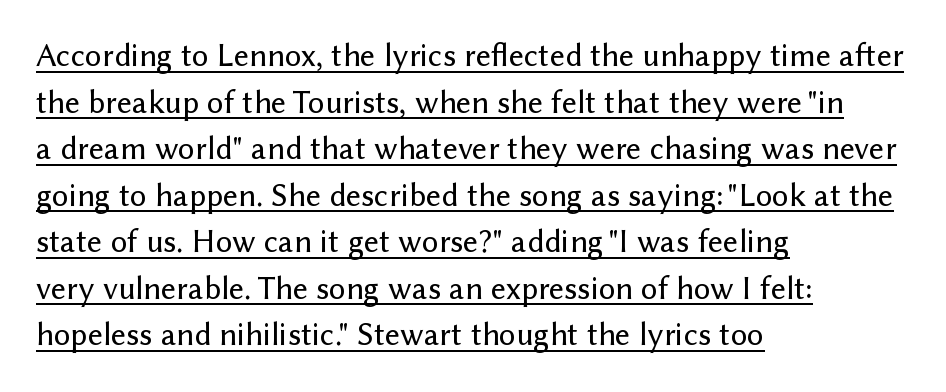
Alignment: flush left. The block of text has a typical density, with ordinary space between rows. Inter-character spacing is left at the font's built-in metrics. Proportional: the letters do not fall into vertical columns. The sample's only ornament is a line tracing under the words. You can tell it's not italic because the verticals are truly vertical.
